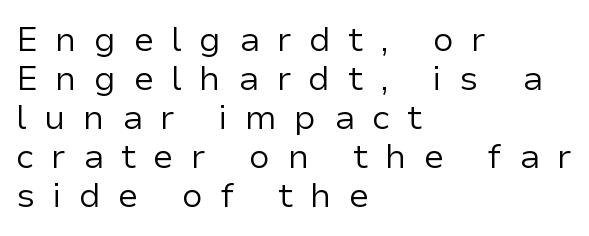
Q: Is the text bold? A: No.
Q: Is the text italic (slanted)? A: No, it is upright.
Q: Is the typeface a serif or a sans-serif typeface? A: Sans-serif.
Q: Is the text underlined? A: No.
Q: How is the paragraph aligned? A: Left-aligned.
Q: Is the spacing between letters normal or unusually wide? A: Unusually wide.
Q: Is the spacing between lines tight, normal or loose? A: Tight.
Q: Width (condensed, normal, or wide)? A: Normal.
Q: Stroke contrast? A: Low.
Q: x-height? A: Medium.
Q: Monospaced? A: No.
